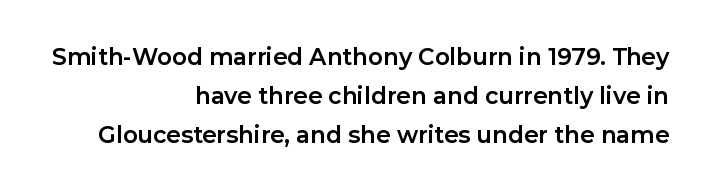
{"italic": "no", "bold": "yes", "underline": "no", "align": "right", "line_spacing": "normal", "line_spacing_ratio": 1.69, "letter_spacing": "normal", "letter_spacing_em": 0.0, "glyph_px": 23}
